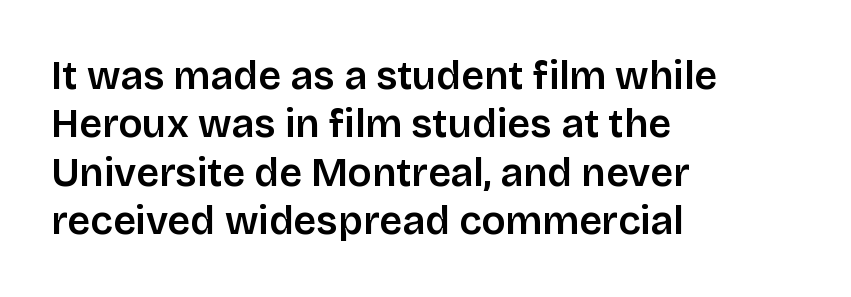
Check where the strokes stop: nothing finishes them off — pure sans. Caption: standard tracking, unaltered. Plain, unruled lines of type. Compared with a centered layout, this one pins lines to the left instead. This is roman type, the default non-slanted kind.
